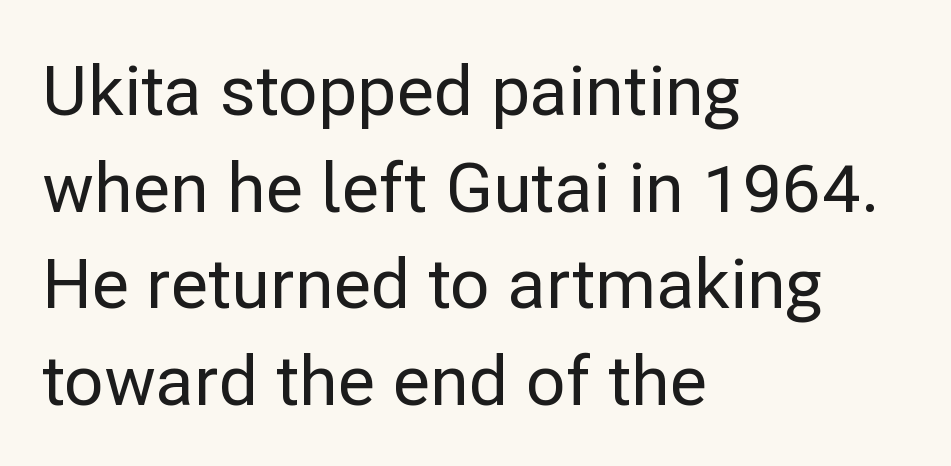
Leftover space on each line is placed entirely after the last word. This rendering features lettering with no underline. The rendering uses a moderate line-height, typical for paragraphs. The letters advance in unequal steps, a hallmark of proportional type. The typography opts for an upright posture over an oblique one. You can tell from the bare stems that sans-serif type was used.
